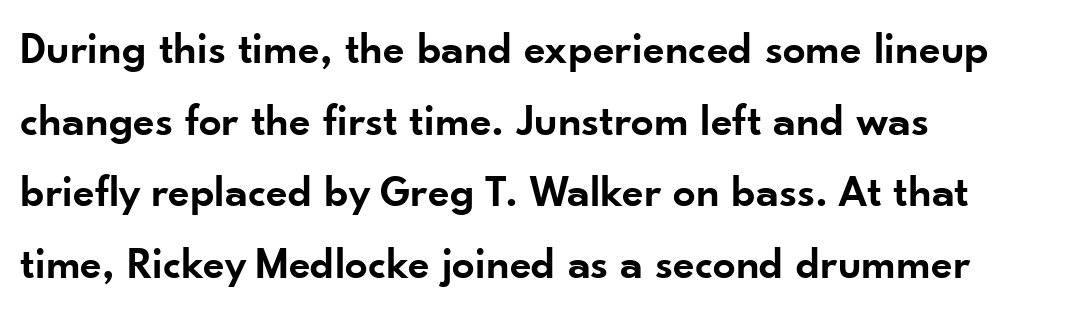
The image shows 45 px semibold sans-serif type, upright; set left-aligned, normal line spacing (1.59x), normal letter spacing, not underlined; low stroke contrast and a small x-height.
